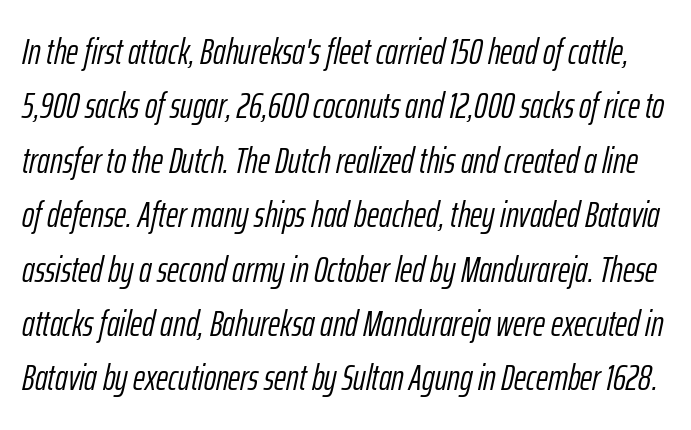
{"italic": "yes", "lean": "right", "slant_degrees": 12, "bold": "no", "weight": "light", "width": "condensed", "stroke_contrast": "low", "x_height": "medium", "monospaced": "no", "underline": "no", "line_spacing": "normal", "line_spacing_ratio": 1.47, "letter_spacing": "normal", "letter_spacing_em": 0.0, "glyph_px": 37}
